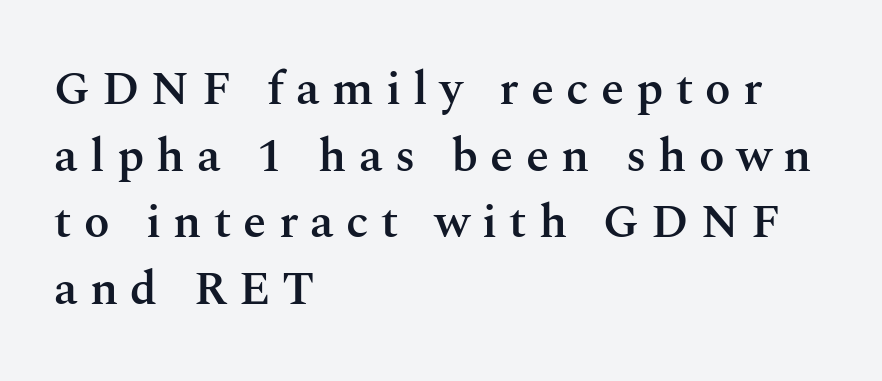
The passage is arranged the way most books set body copy — flush left. Italic: no, the glyphs are upright roman. A somewhat darkened texture: the type is semibold rather than bold. Observe the wide spacing: letters keep a clear distance from each other. Just letters on the line, the space beneath them empty.
